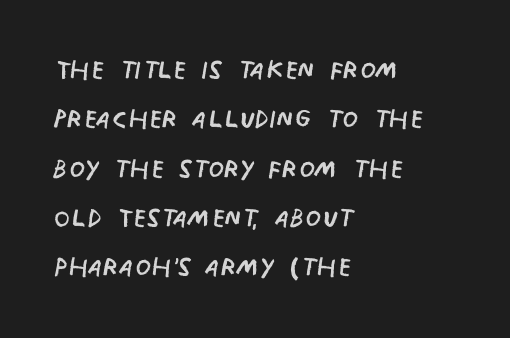
{"serif": "no", "bold": "no", "weight": "regular", "width": "condensed", "stroke_contrast": "low", "x_height": "large", "monospaced": "no", "underline": "no", "align": "left", "line_spacing": "normal", "line_spacing_ratio": 1.37, "letter_spacing": "normal", "letter_spacing_em": 0.0, "glyph_px": 36}
